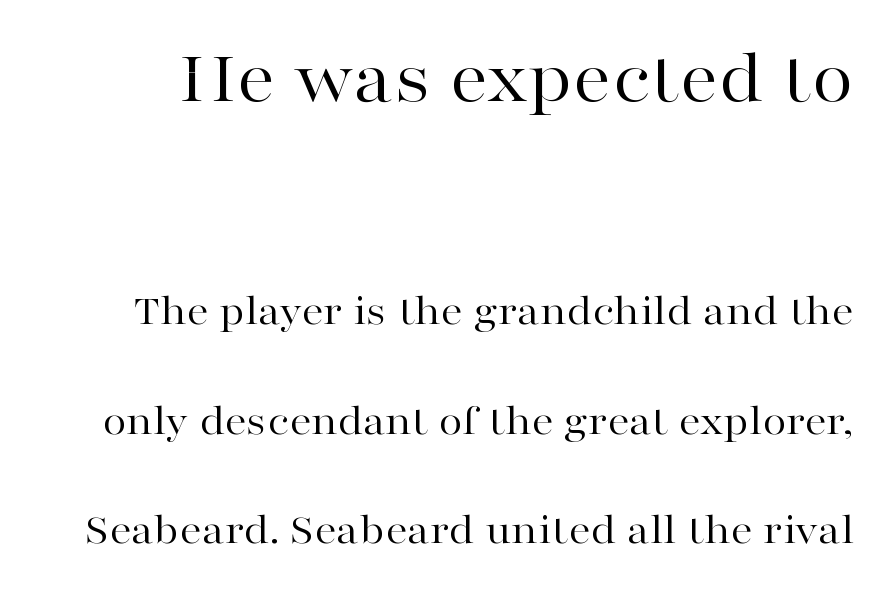
Weight: regular or lighter. Varying glyph widths throughout — classic text-font behaviour. The space directly below the letters is spotless. Notice how the stems are strictly vertical — no italics here. How would I describe the line gaps? Wide and relaxed.
